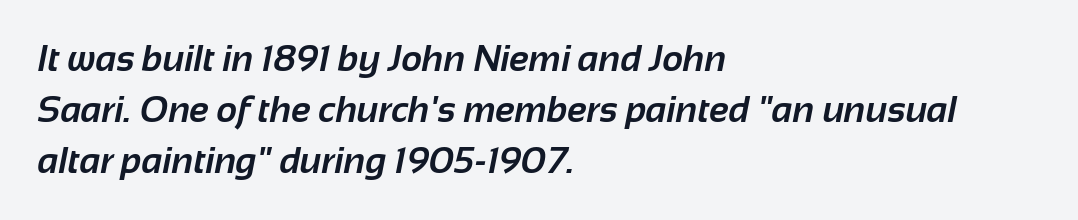
The image shows 36 px bold sans-serif type; set left-aligned, normal line spacing (1.42x), normal letter spacing, not underlined; low stroke contrast and a medium x-height.
